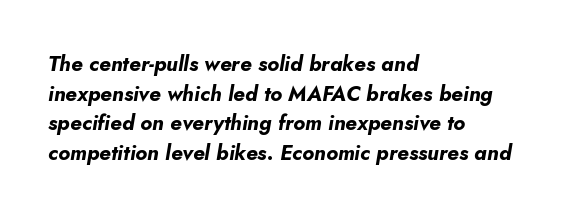
The image shows 21 px bold type, italic (leaning right); set left-aligned, normal line spacing (1.41x), normal letter spacing, not underlined.
